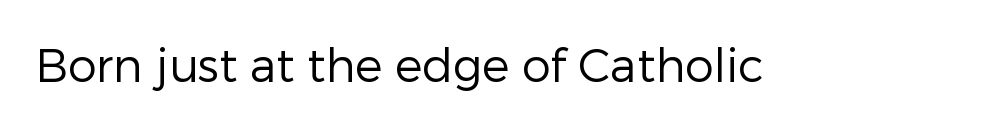
Q: Is the text bold? A: No.
Q: Is the text italic (slanted)? A: No, it is upright.
Q: Is the typeface a serif or a sans-serif typeface? A: Sans-serif.
Q: Is the text underlined? A: No.
Q: Is the spacing between letters normal or unusually wide? A: Normal.
Q: Width (condensed, normal, or wide)? A: Normal.
Q: Stroke contrast? A: Low.
Q: x-height? A: Medium.
Q: Monospaced? A: No.
